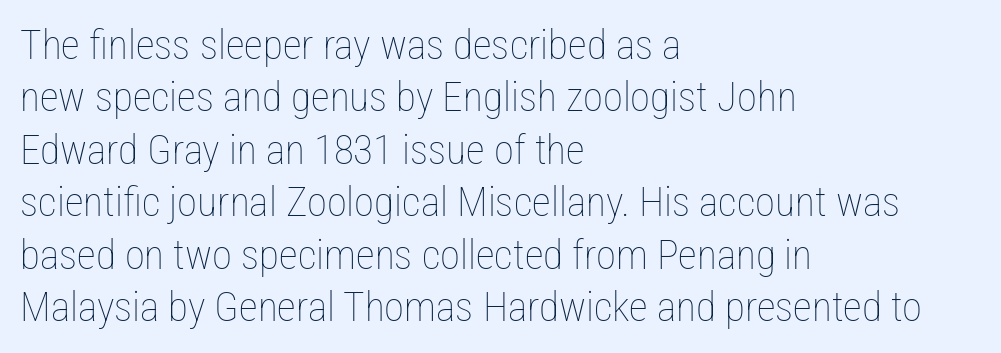
The letters look calm and open, with moderate or lighter stems. Check the space under the baseline: it is left empty. The letters stand upright; this is a roman face. Students, observe: this is what conventionally led text looks like. The letters advance in unequal steps, a hallmark of proportional type.
